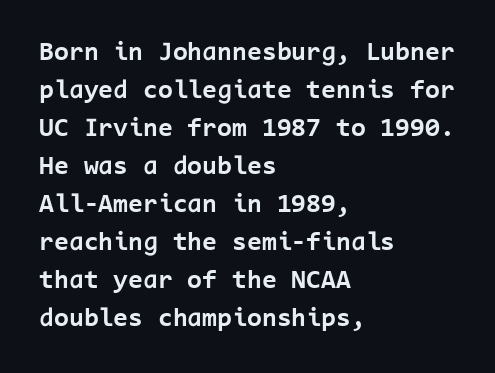
Q: Is the text bold? A: Yes.
Q: Is the text italic (slanted)? A: No, it is upright.
Q: Is the text underlined? A: No.
Q: How is the paragraph aligned? A: Left-aligned.
Q: Is the spacing between letters normal or unusually wide? A: Normal.
Q: Is the spacing between lines tight, normal or loose? A: Normal.
